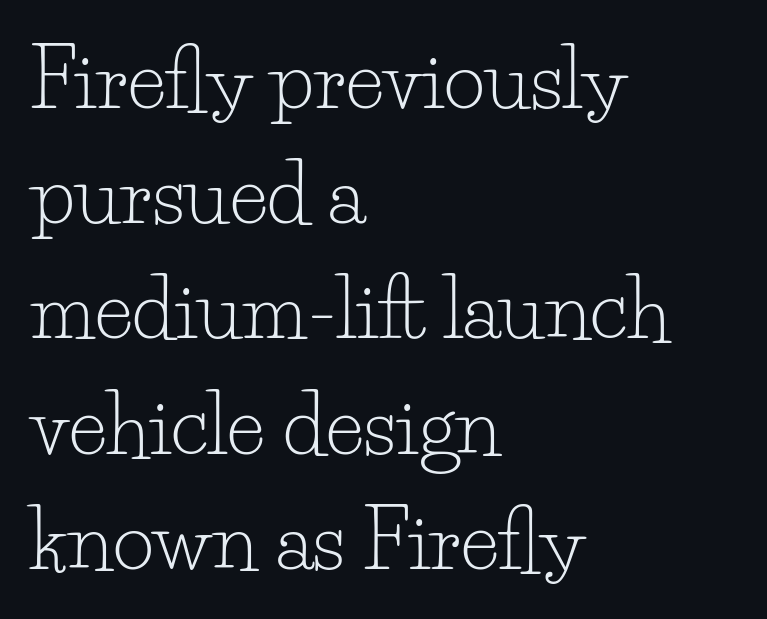
Ink coverage per letter is moderate at most. The baseline area is clear. The letterforms sit shoulder to shoulder at normal distance. The rendering anchors every line to the left-hand side. Regarding leading, the lines here are spaced in the standard way.
